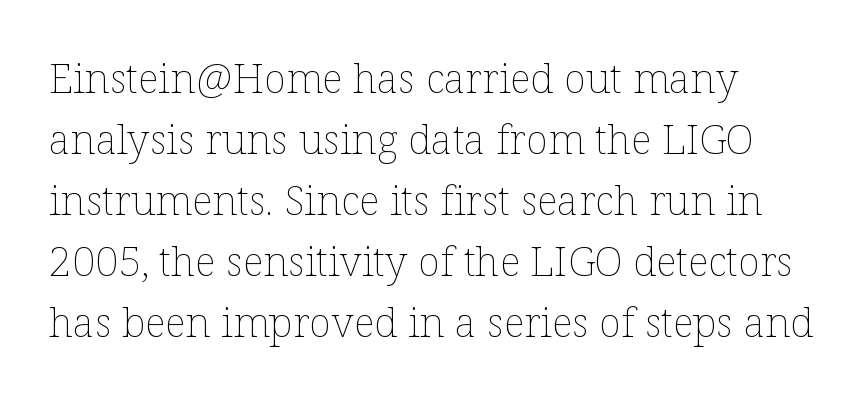
The image shows 41 px thin type, upright; set left-aligned, normal line spacing (1.49x), normal letter spacing, not underlined; low stroke contrast and a medium x-height.
